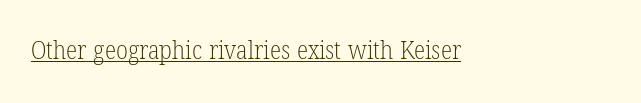
{"bold": "no", "underline": "yes", "align": "left", "letter_spacing": "normal", "letter_spacing_em": 0.0, "glyph_px": 26}
